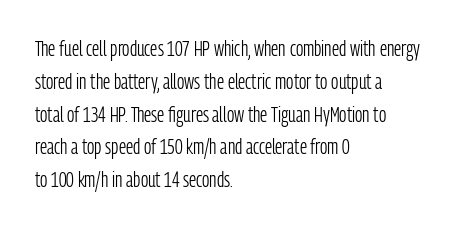
{"italic": "no", "bold": "no", "underline": "no", "align": "left", "line_spacing": "normal", "line_spacing_ratio": 1.56, "letter_spacing": "normal", "letter_spacing_em": 0.0, "glyph_px": 21}
